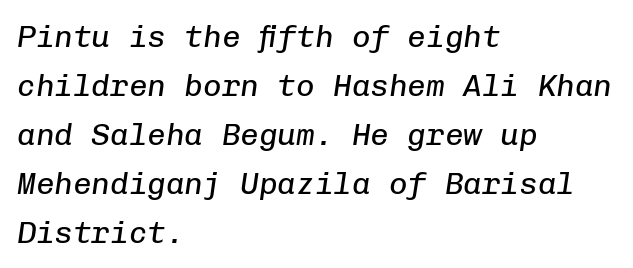
The image shows 31 px regular-weight type, italic (leaning right), monospaced; set left-aligned, normal line spacing (1.58x), normal letter spacing, not underlined; low stroke contrast and a medium x-height.
